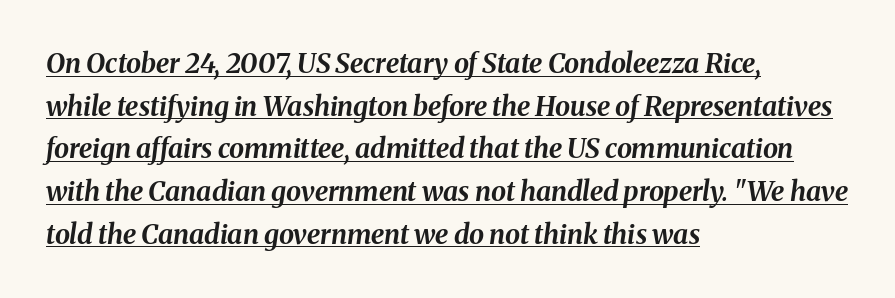
The image shows 27 px bold type, italic (leaning right); set left-aligned, normal line spacing (1.58x), normal letter spacing, underlined.
